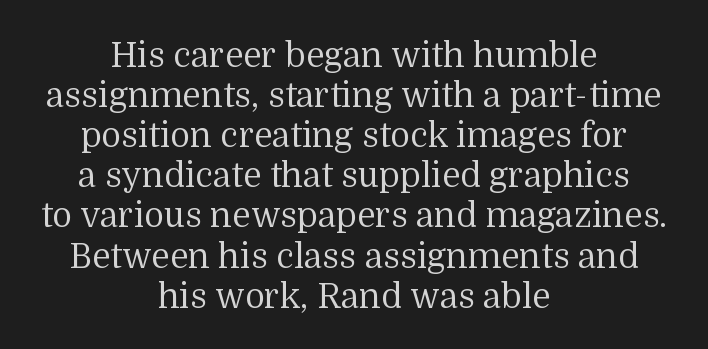
Ascenders rise straight up at ninety degrees. Rule under the text: the space is simply empty. Classification — serif. Observe the ordinary spacing: letters are neighbours, not strangers.
